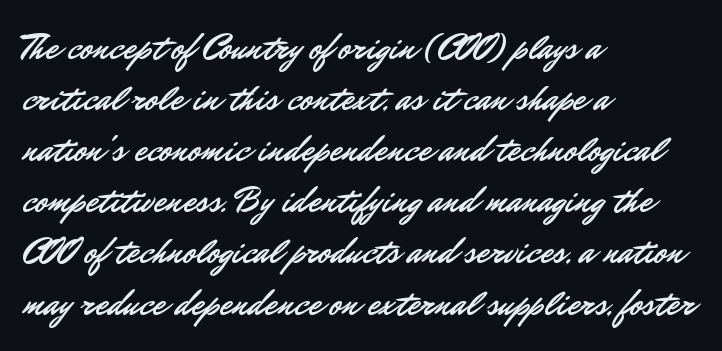
Casual observation: everything's shoved over to the left. Is this a fixed-width face? No — the glyphs have proportional, varying widths. The glyphs in this specimen are sans serif. Letter spacing: default.
